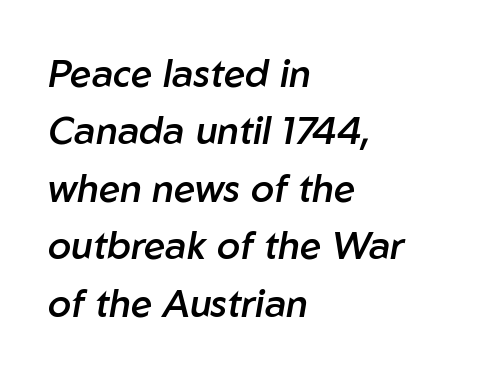
{"italic": "yes", "lean": "right", "slant_degrees": 10, "bold": "semi", "weight": "semibold", "width": "normal", "stroke_contrast": "low", "x_height": "medium", "monospaced": "no", "underline": "no", "align": "left", "line_spacing": "normal", "line_spacing_ratio": 1.51, "letter_spacing": "normal", "letter_spacing_em": 0.0, "glyph_px": 38}
